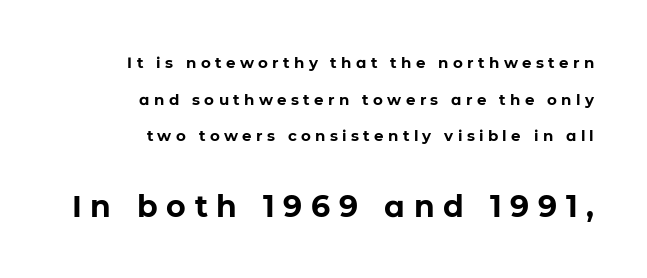
Nope, no serifs anywhere on these letters. Strong, thick strokes mark this as bold type. In terms of posture, this sample is upright. The block sitting lower on the canvas is the one with enlarged characters.
